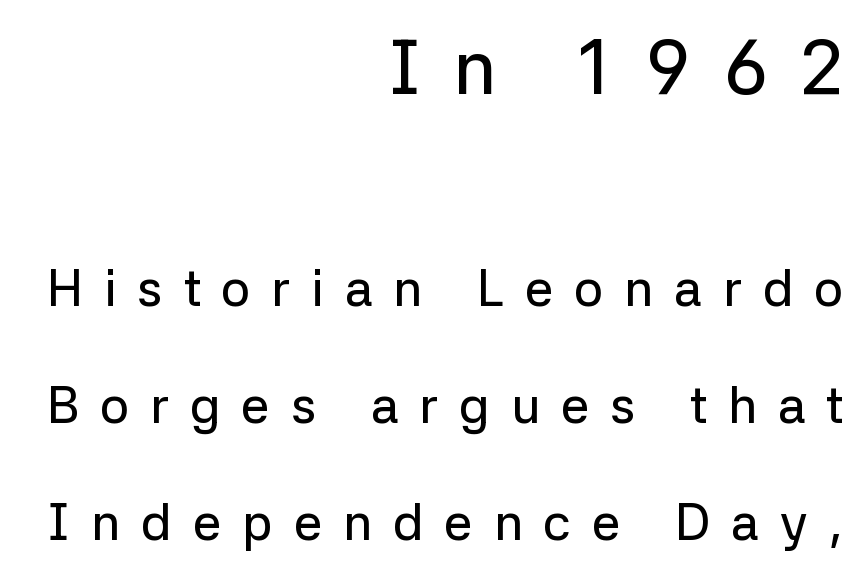
{"serif": "no", "italic": "no", "width": "normal", "stroke_contrast": "low", "x_height": "medium", "monospaced": "no", "underline": "no", "align": "right", "line_spacing": "loose", "line_spacing_ratio": 2.3, "letter_spacing": "wide", "letter_spacing_em": 0.41, "larger_block": "first", "size_ratio": 1.49, "glyph_px": 76}
